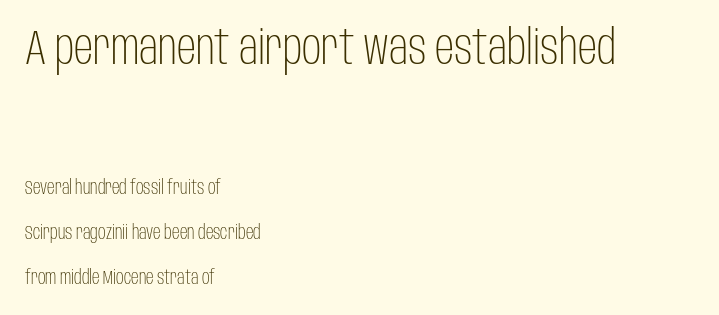
Glance below the letters and you will spot only blank space. Short and long lines alike share a common starting point at left. Stem width sits at or under what a default text font uses. Classification — sans serif.
